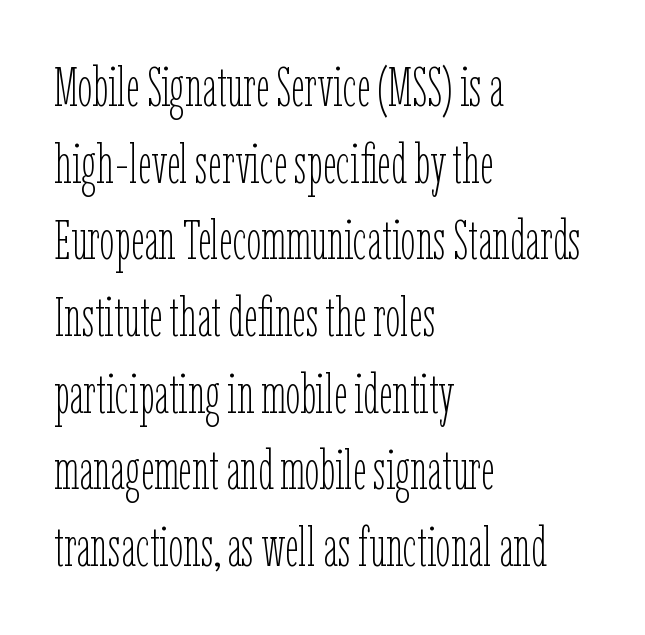
The image shows 54 px thin, condensed type, upright; set left-aligned, normal line spacing (1.42x), normal letter spacing, not underlined; low stroke contrast and a medium x-height.
